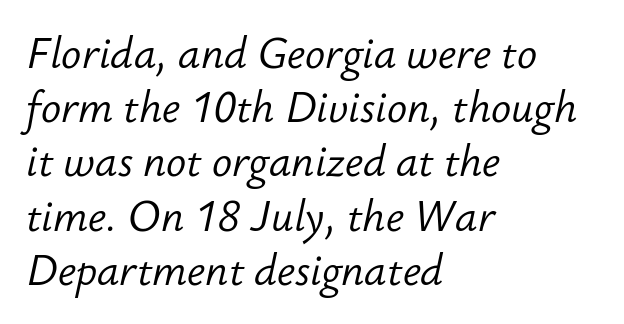
Spacing verdict: proportional, widths tailored to each character. Baseline-to-baseline distance is the conventional proportion of letter height. Looking at the ascenders, they clearly lean. Has an underline been added? It has not. Each line starts at the same left margin while the right side varies.
